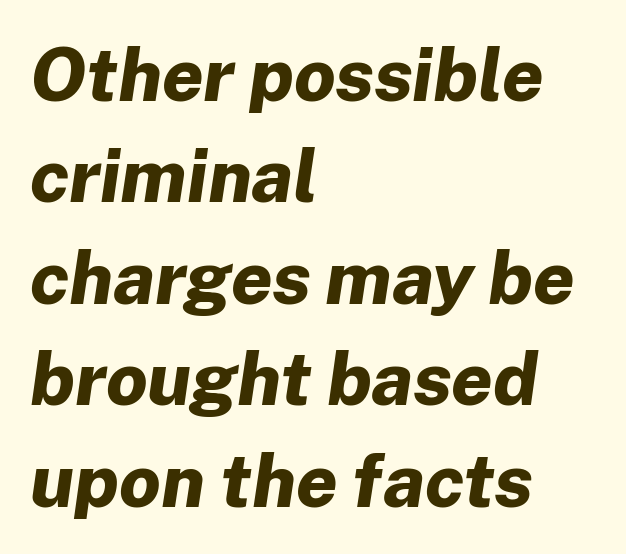
{"italic": "yes", "lean": "right", "slant_degrees": 8, "bold": "yes", "weight": "bold", "width": "normal", "stroke_contrast": "low", "x_height": "medium", "monospaced": "no", "underline": "no", "align": "left", "line_spacing": "normal", "line_spacing_ratio": 1.37, "letter_spacing": "normal", "letter_spacing_em": 0.0, "glyph_px": 74}
